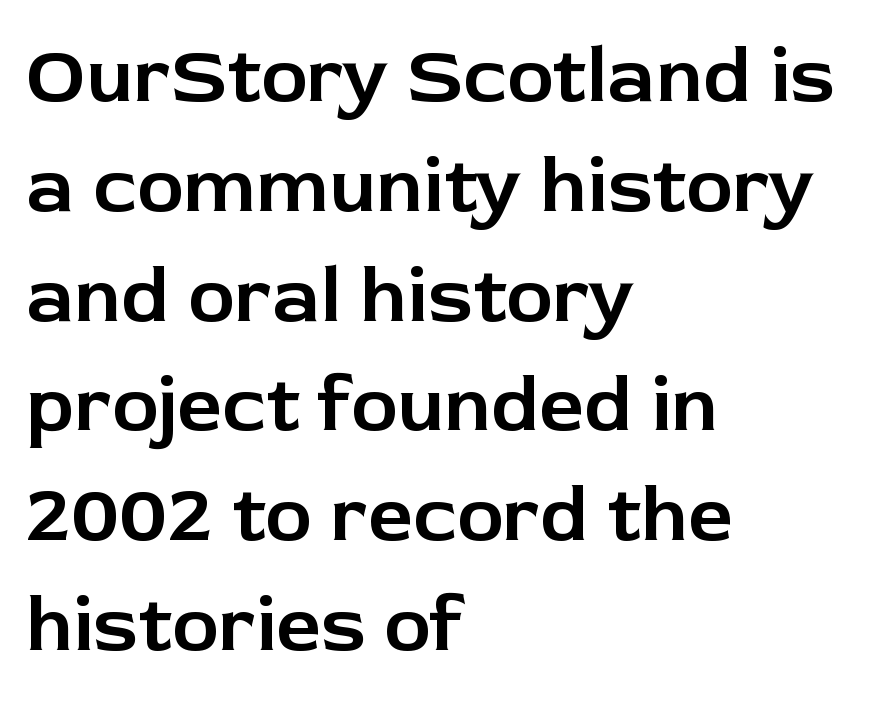
The image shows 79 px sans-serif type, upright; set left-aligned, normal line spacing (1.39x), normal letter spacing, not underlined; low stroke contrast and a medium x-height.
